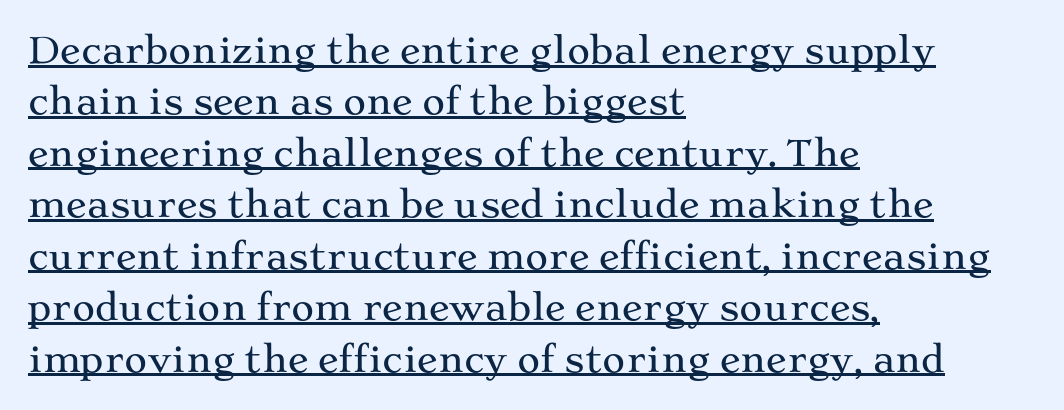
The image shows 35 px wide serif type, upright; set left-aligned, normal line spacing (1.47x), normal letter spacing, underlined; medium stroke contrast and a medium x-height.
